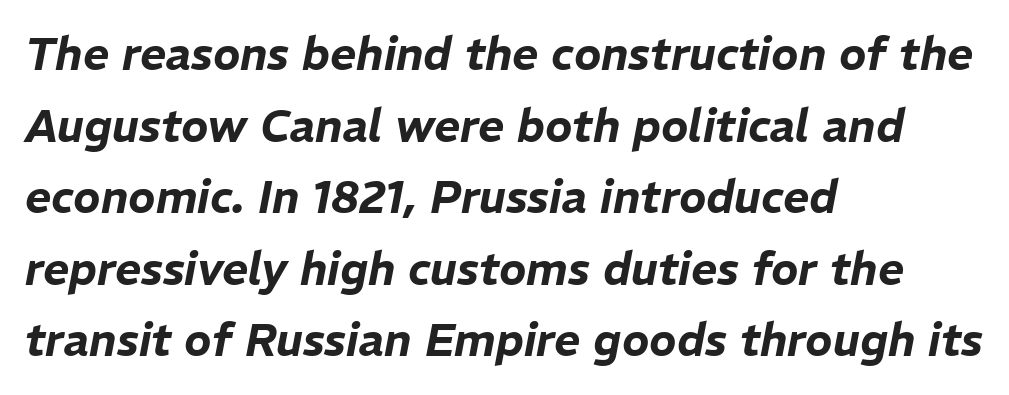
Q: Is the text italic (slanted)? A: Yes, it leans right by about 11 degrees.
Q: Is the text underlined? A: No.
Q: How is the paragraph aligned? A: Left-aligned.
Q: Is the spacing between letters normal or unusually wide? A: Normal.
Q: Is the spacing between lines tight, normal or loose? A: Normal.
Q: Width (condensed, normal, or wide)? A: Normal.
Q: Stroke contrast? A: Low.
Q: x-height? A: Medium.
Q: Monospaced? A: No.
